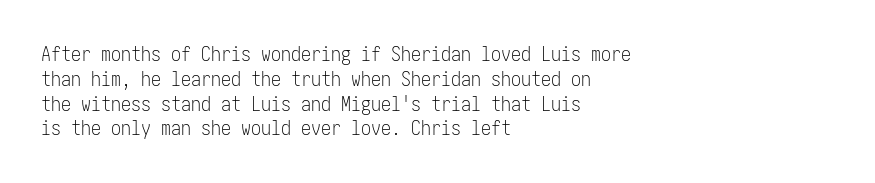
The image shows 20 px text type, upright; set left-aligned, line spacing 1.24x, normal letter spacing, not underlined.
